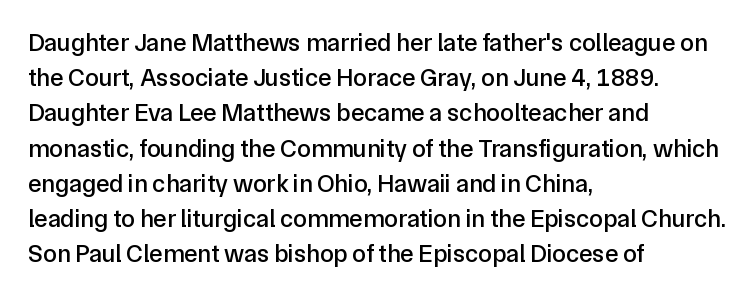
Posture: straight, roman, zero tilt. This rendering uses left alignment, leaving the right contour irregular. This sample keeps an unexceptional amount of space between lines. Bare-footed words on every line.
